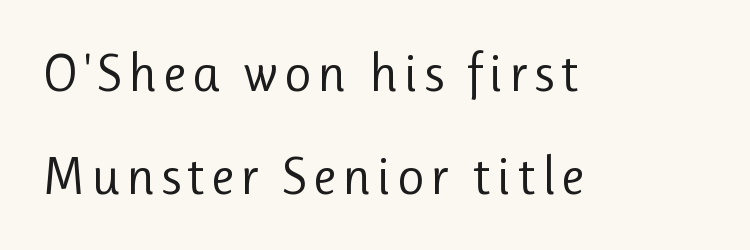
The image shows 53 px regular-weight sans-serif type, upright; set left-aligned, loose line spacing (1.95x), not underlined; low stroke contrast and a medium x-height.
